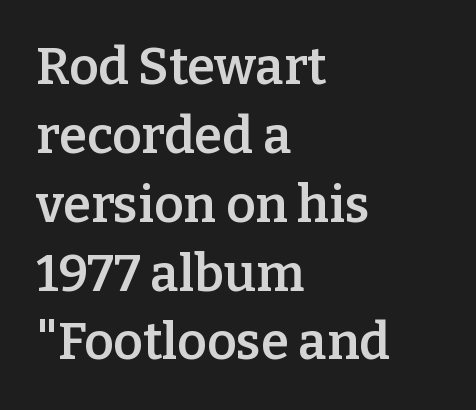
The specimen omits any rule beneath the text block's lines. Tall strokes in this sample are plumb rather than angled. Varying glyph widths throughout — classic text-font behaviour. What's the leading like? Ordinary, nothing unusual. The letterforms sit shoulder to shoulder at normal distance.
